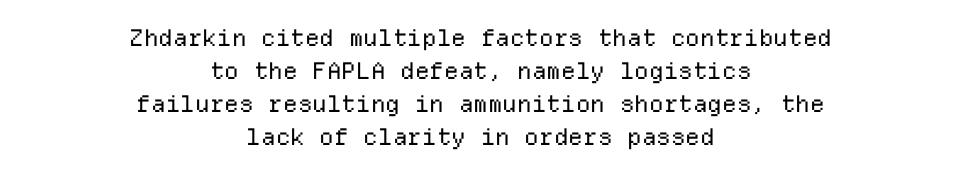
The image shows 23 px text type, upright; set centered, normal line spacing (1.44x), normal letter spacing, not underlined.
